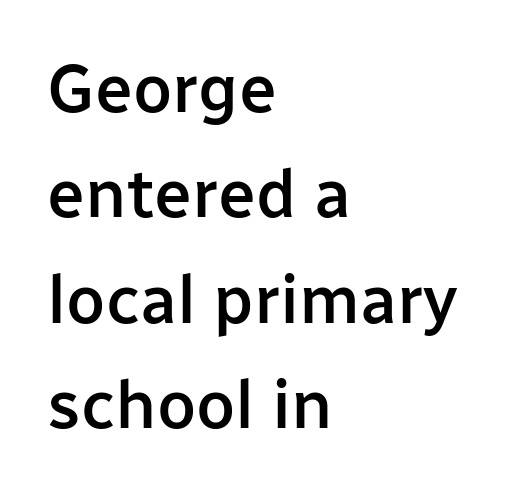
The image shows 68 px semibold sans-serif type, upright; set left-aligned, normal line spacing (1.55x), normal letter spacing, not underlined; low stroke contrast and a medium x-height.
